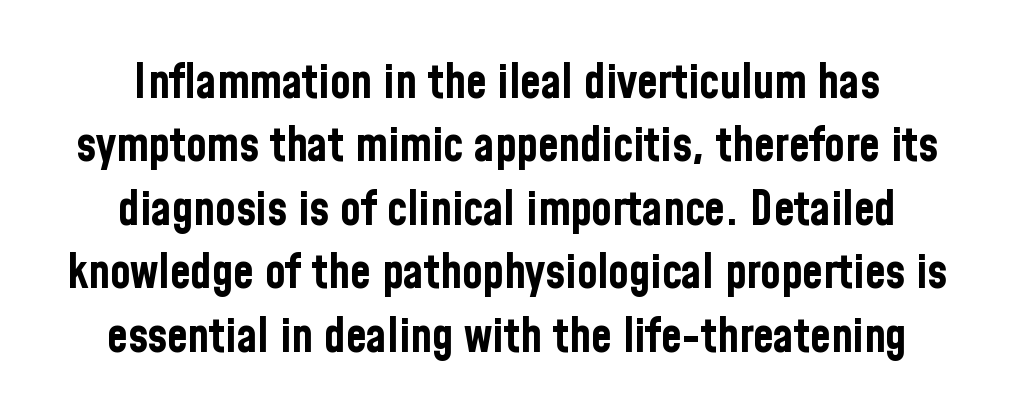
{"serif": "no", "italic": "no", "bold": "yes", "weight": "bold", "width": "condensed", "stroke_contrast": "low", "x_height": "medium", "monospaced": "no", "underline": "no", "line_spacing": "normal", "line_spacing_ratio": 1.35, "letter_spacing": "normal", "letter_spacing_em": 0.0, "glyph_px": 47}
